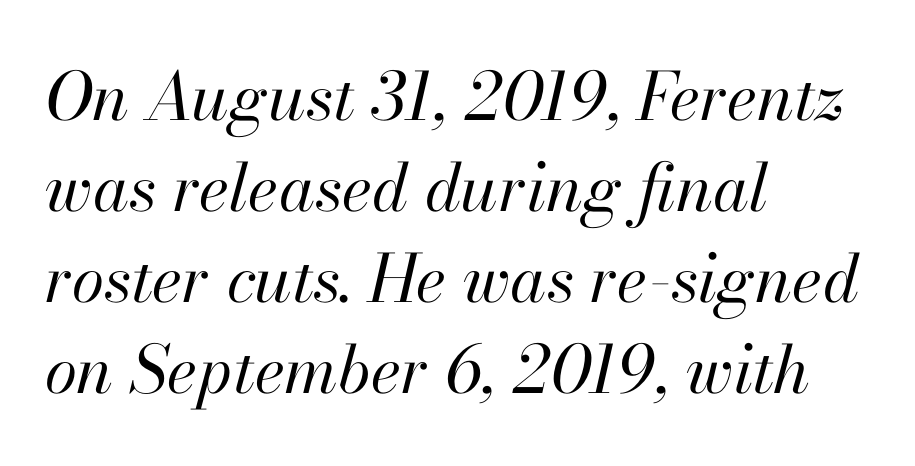
{"italic": "yes", "lean": "right", "slant_degrees": 13, "bold": "no", "weight": "regular", "width": "normal", "stroke_contrast": "high", "x_height": "small", "monospaced": "no", "underline": "no", "align": "left", "line_spacing": "normal", "line_spacing_ratio": 1.38, "letter_spacing": "normal", "letter_spacing_em": 0.0, "glyph_px": 66}
